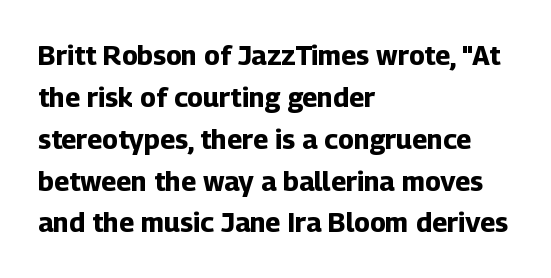
Q: Is the text bold? A: Yes.
Q: Is the text italic (slanted)? A: No, it is upright.
Q: Is the text underlined? A: No.
Q: How is the paragraph aligned? A: Left-aligned.
Q: Is the spacing between letters normal or unusually wide? A: Normal.
Q: Is the spacing between lines tight, normal or loose? A: Normal.
